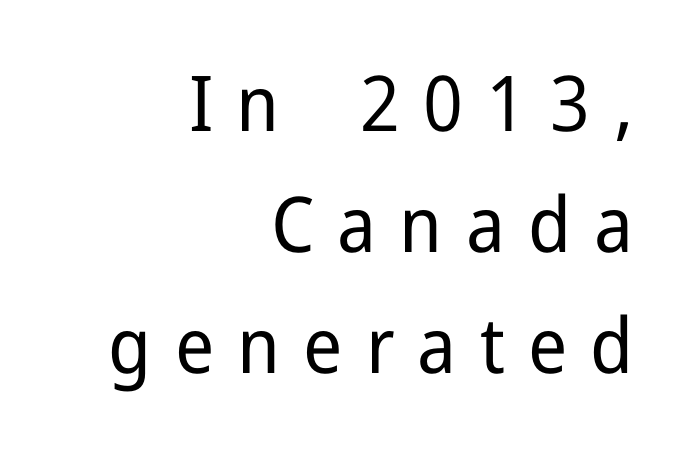
The image shows 77 px regular-weight sans-serif type, upright; set right-aligned, normal line spacing (1.57x), unusually wide letter spacing (+0.3 em), not underlined; low stroke contrast and a medium x-height.
